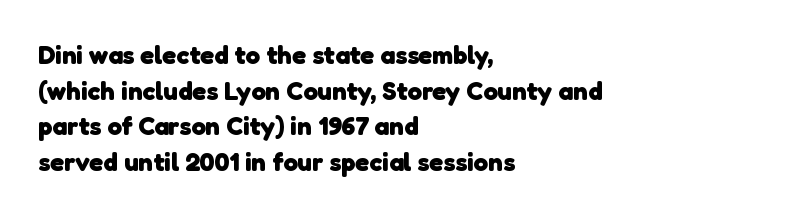
{"bold": "yes", "underline": "no", "align": "left", "line_spacing": "normal", "line_spacing_ratio": 1.37, "letter_spacing": "normal", "letter_spacing_em": 0.0, "glyph_px": 26}
